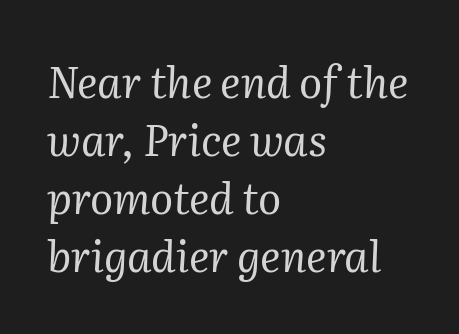
The image shows 43 px regular-weight serif type, italic (leaning right); set left-aligned, normal line spacing (1.35x), normal letter spacing, not underlined; medium stroke contrast and a medium x-height.
